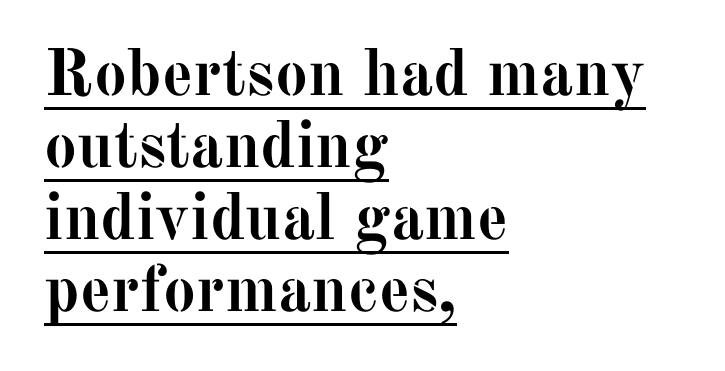
{"serif": "yes", "italic": "no", "bold": "yes", "weight": "semibold", "width": "normal", "stroke_contrast": "medium", "x_height": "medium", "monospaced": "no", "underline": "yes", "align": "left", "line_spacing": "tight", "line_spacing_ratio": 1.09, "letter_spacing": "normal", "letter_spacing_em": 0.0, "glyph_px": 66}
